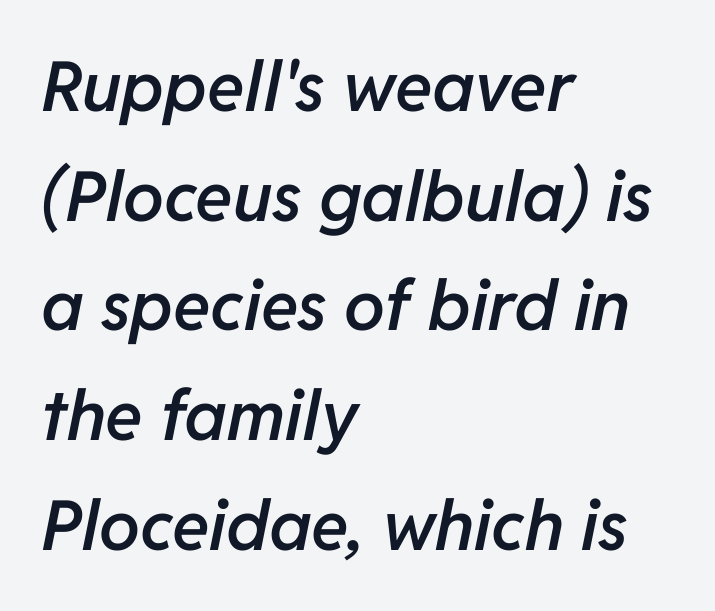
{"italic": "yes", "lean": "right", "slant_degrees": 11, "bold": "semi", "weight": "semibold", "width": "normal", "stroke_contrast": "low", "x_height": "medium", "monospaced": "no", "underline": "no", "align": "left", "line_spacing": "normal", "line_spacing_ratio": 1.59, "letter_spacing": "normal", "letter_spacing_em": 0.0, "glyph_px": 69}
